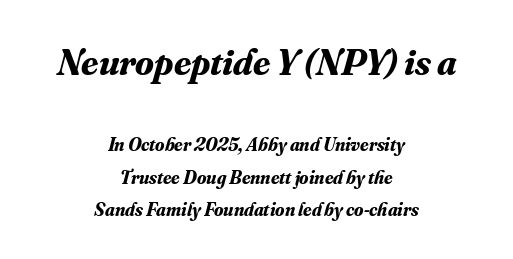
The image shows 38 px bold serif type, italic (leaning right); set centered, line spacing 1.71x, normal letter spacing, not underlined; the first (top) block is 2.0x larger; medium stroke contrast and a small x-height.
